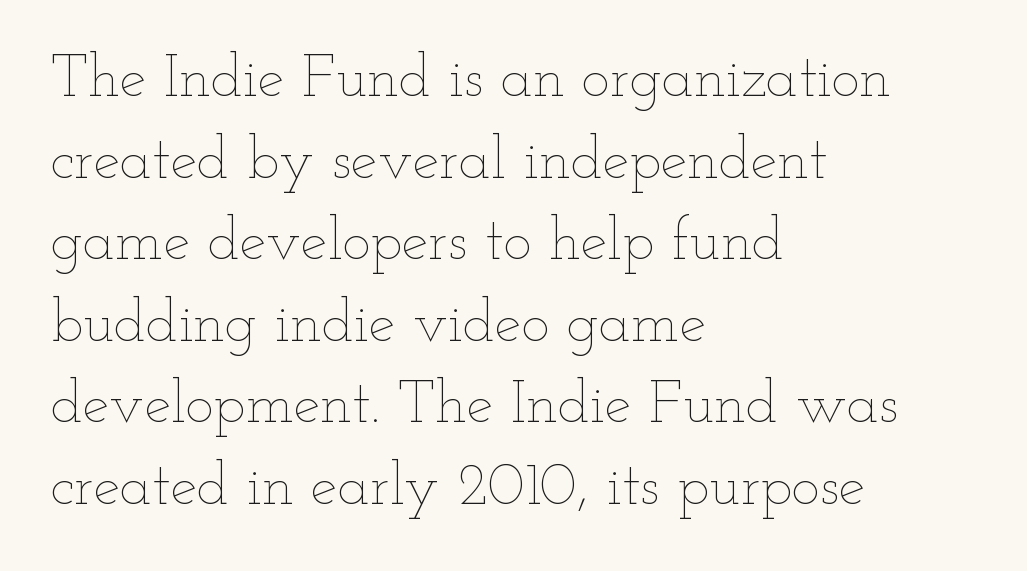
The image shows 60 px thin, wide type, upright; set left-aligned, normal line spacing (1.36x), normal letter spacing, not underlined; low stroke contrast and a small x-height.
